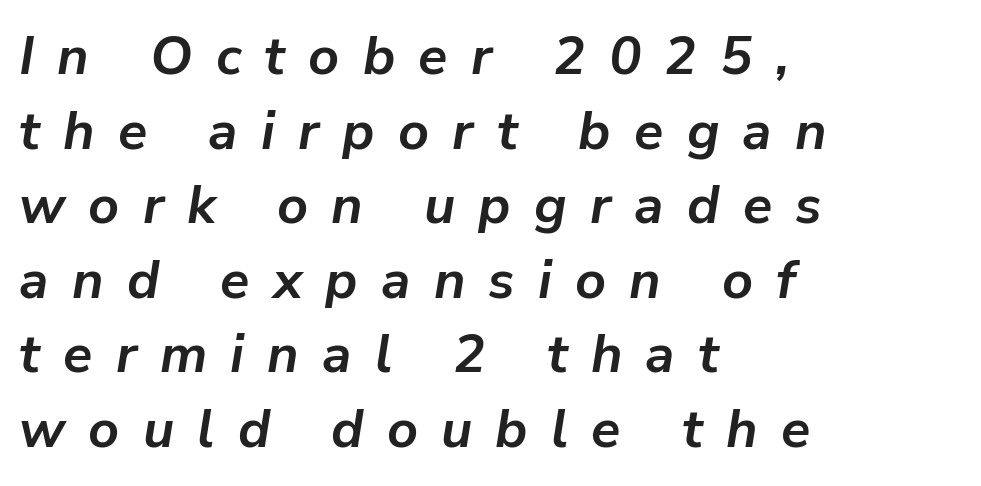
The image shows 54 px semibold type, italic (leaning right); set left-aligned, normal line spacing (1.38x), unusually wide letter spacing (+0.43 em), not underlined; low stroke contrast and a medium x-height.
